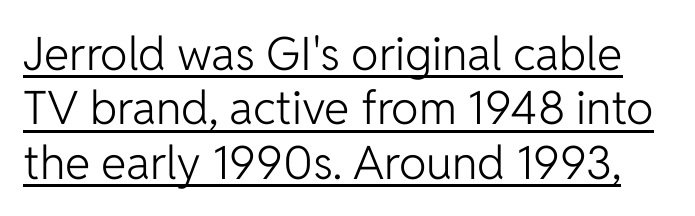
{"serif": "no", "italic": "no", "bold": "no", "weight": "light", "width": "normal", "stroke_contrast": "low", "x_height": "medium", "monospaced": "no", "underline": "yes", "line_spacing_ratio": 1.18, "letter_spacing": "normal", "letter_spacing_em": 0.0, "glyph_px": 46}
